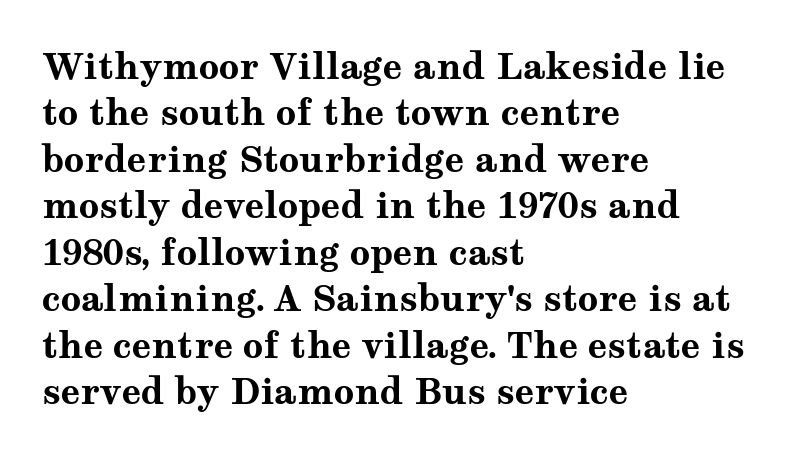
{"serif": "yes", "italic": "no", "bold": "yes", "weight": "bold", "width": "wide", "stroke_contrast": "medium", "x_height": "medium", "monospaced": "no", "underline": "no", "align": "left", "line_spacing": "normal", "line_spacing_ratio": 1.29, "letter_spacing": "normal", "letter_spacing_em": 0.0, "glyph_px": 36}
